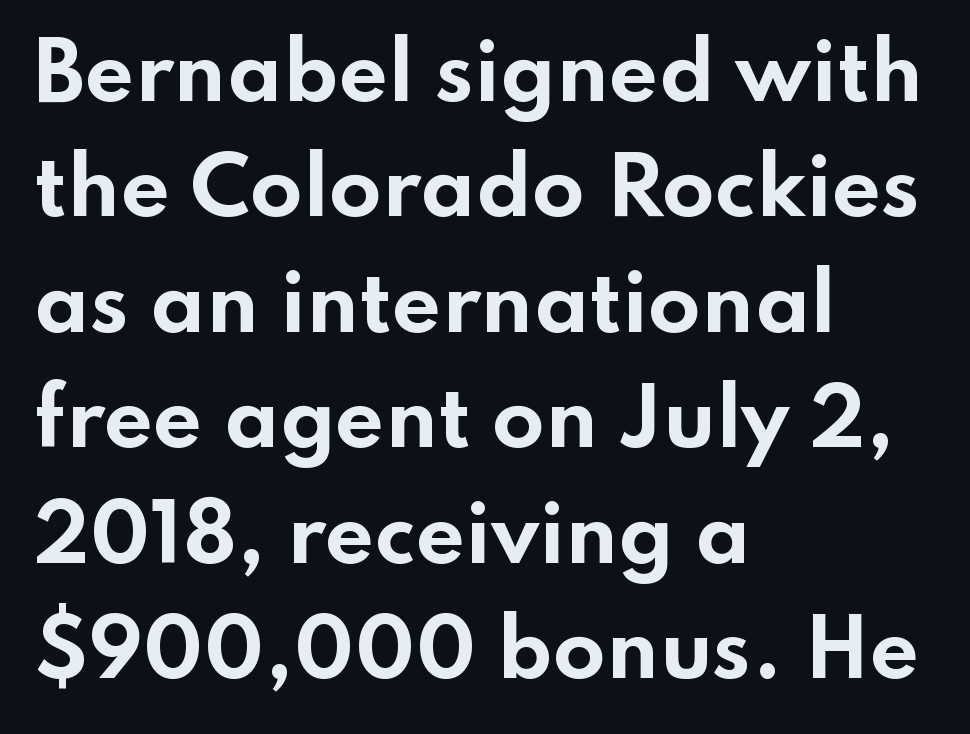
{"serif": "no", "italic": "no", "bold": "yes", "weight": "bold", "width": "wide", "stroke_contrast": "low", "x_height": "small", "monospaced": "no", "underline": "no", "align": "left", "line_spacing": "normal", "line_spacing_ratio": 1.5, "letter_spacing": "normal", "letter_spacing_em": 0.0, "glyph_px": 77}
